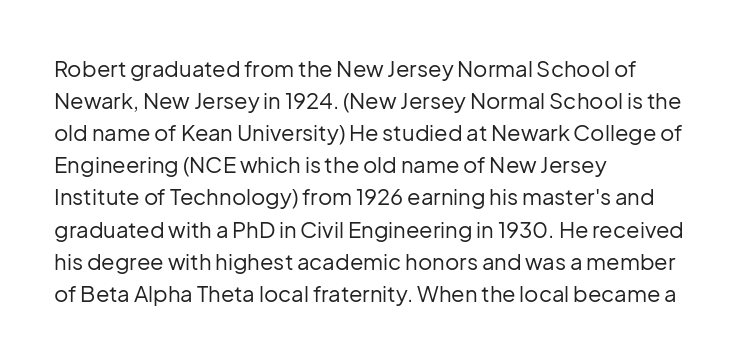
{"italic": "no", "bold": "no", "underline": "no", "align": "left", "line_spacing": "normal", "line_spacing_ratio": 1.46, "letter_spacing": "normal", "letter_spacing_em": 0.0, "glyph_px": 22}
